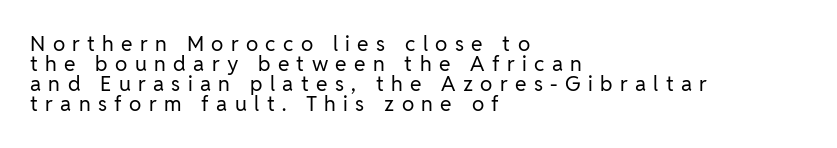
Q: Is the text bold? A: No.
Q: Is the text italic (slanted)? A: No, it is upright.
Q: Is the text underlined? A: No.
Q: How is the paragraph aligned? A: Left-aligned.
Q: Is the spacing between letters normal or unusually wide? A: Unusually wide.
Q: Is the spacing between lines tight, normal or loose? A: Tight.
